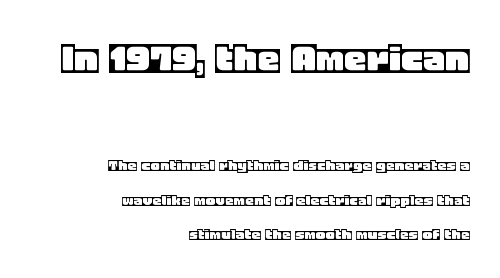
Do the characters align in a grid? No, the font is proportional. Between one letter and the next there's only the usual sliver of space. Style check: upright. Lines of text with bare space underneath.
